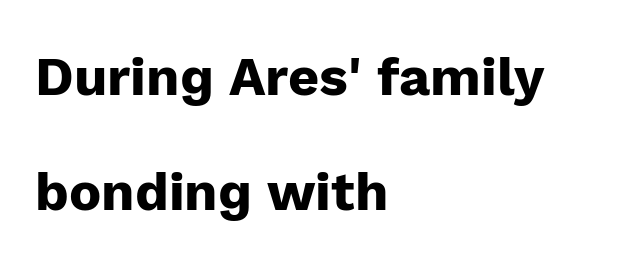
{"serif": "no", "italic": "no", "bold": "yes", "weight": "heavy", "width": "normal", "stroke_contrast": "low", "x_height": "medium", "monospaced": "no", "underline": "no", "align": "left", "line_spacing": "loose", "line_spacing_ratio": 2.13, "letter_spacing": "normal", "letter_spacing_em": 0.0, "glyph_px": 54}
